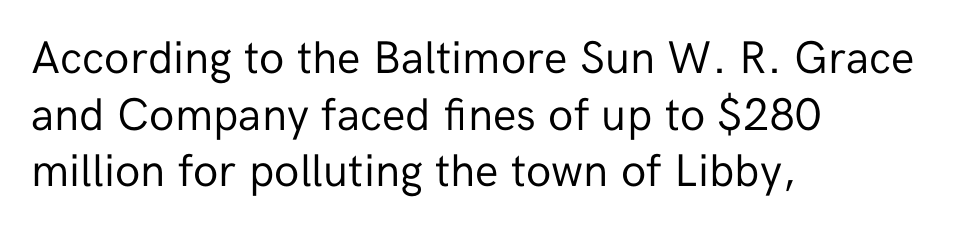
The image shows 46 px regular-weight sans-serif type, upright; set left-aligned, line spacing 1.23x, normal letter spacing, not underlined; low stroke contrast and a medium x-height.
